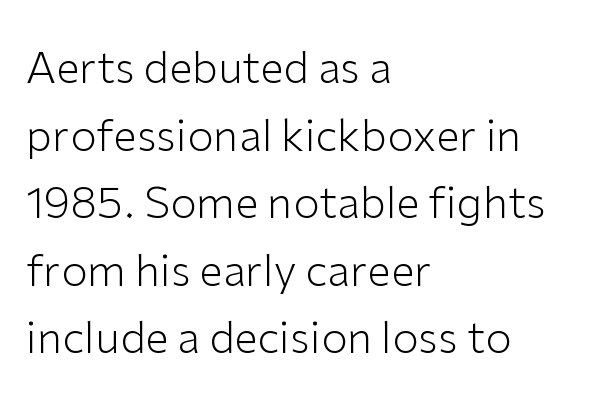
A light-to-regular cut is what we see here. Each new line begins a customary step beneath the previous one. No italicization has been applied; the sample stays upright. Leftover space on each line is placed entirely after the last word. The font family rendered here belongs to the sans-serif group.
